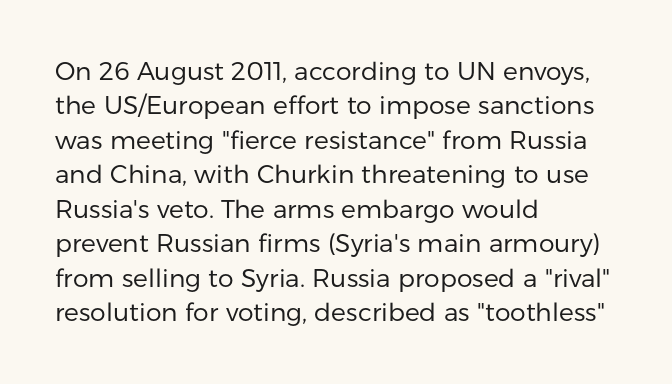
Spacing between characters is what you'd get straight out of the box. The passage shown is not underscored anywhere. The lines in this sample share a left origin and differ only in where they stop. The lines sit at an ordinary, default distance from one another. Is the type heavy? It reads as light-to-regular instead.
